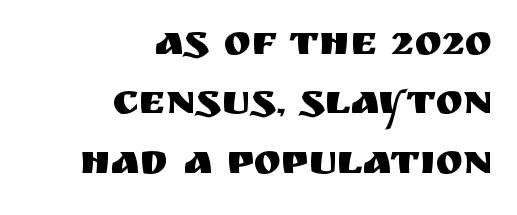
Q: Is the text italic (slanted)? A: No, it is upright.
Q: Is the typeface a serif or a sans-serif typeface? A: Sans-serif.
Q: Is the text underlined? A: No.
Q: How is the paragraph aligned? A: Right-aligned.
Q: Is the spacing between letters normal or unusually wide? A: Normal.
Q: Is the spacing between lines tight, normal or loose? A: Normal.
Q: Width (condensed, normal, or wide)? A: Normal.
Q: Stroke contrast? A: Medium.
Q: x-height? A: Large.
Q: Monospaced? A: No.
